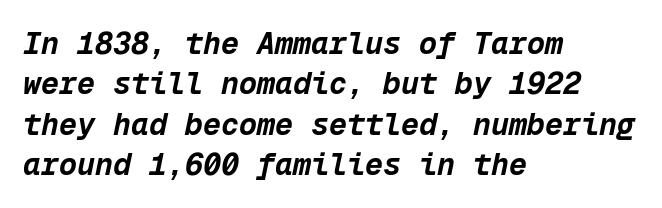
The image shows 30 px bold type, italic (leaning right), monospaced; set left-aligned, normal line spacing (1.35x), normal letter spacing, not underlined; low stroke contrast and a medium x-height.
